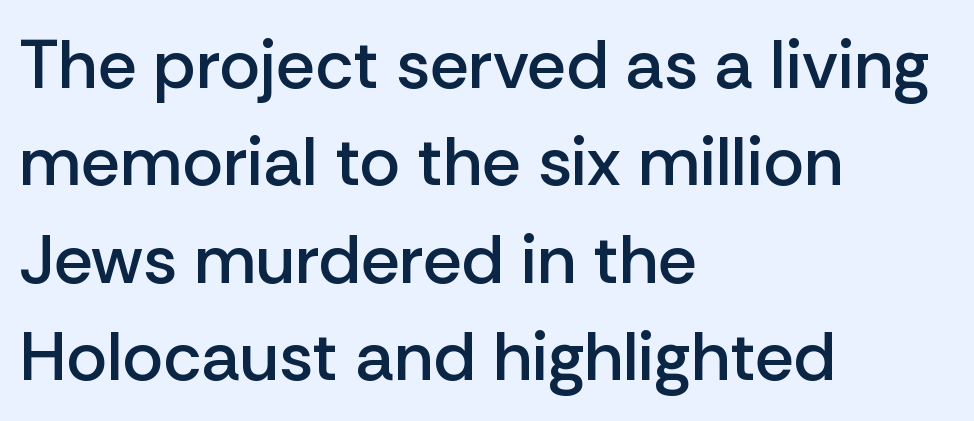
Q: Is the text bold? A: Semi-bold.
Q: Is the text italic (slanted)? A: No, it is upright.
Q: Is the typeface a serif or a sans-serif typeface? A: Sans-serif.
Q: Is the text underlined? A: No.
Q: How is the paragraph aligned? A: Left-aligned.
Q: Is the spacing between letters normal or unusually wide? A: Normal.
Q: Is the spacing between lines tight, normal or loose? A: Normal.
Q: Width (condensed, normal, or wide)? A: Normal.
Q: Stroke contrast? A: Low.
Q: x-height? A: Medium.
Q: Monospaced? A: No.
